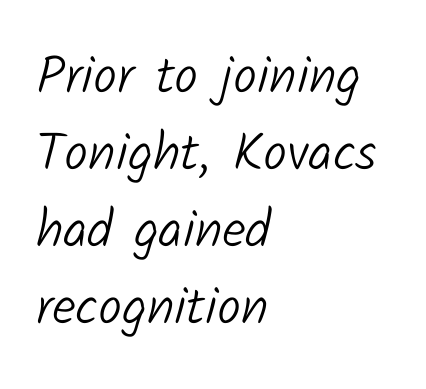
Q: Is the text bold? A: No.
Q: Is the typeface a serif or a sans-serif typeface? A: Sans-serif.
Q: Is the text underlined? A: No.
Q: How is the paragraph aligned? A: Left-aligned.
Q: Is the spacing between letters normal or unusually wide? A: Normal.
Q: Is the spacing between lines tight, normal or loose? A: Normal.
Q: Width (condensed, normal, or wide)? A: Normal.
Q: Stroke contrast? A: Low.
Q: x-height? A: Medium.
Q: Monospaced? A: No.
